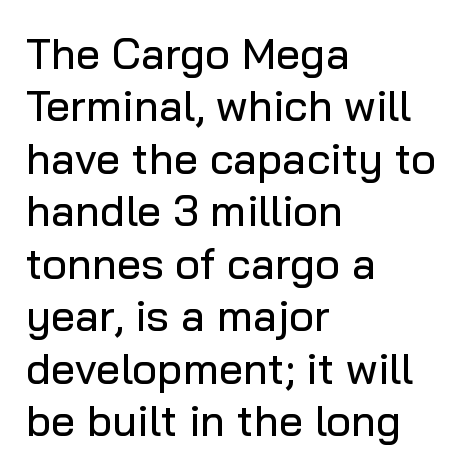
The image shows 43 px sans-serif type, upright; set left-aligned, line spacing 1.22x, normal letter spacing, not underlined; low stroke contrast and a medium x-height.
